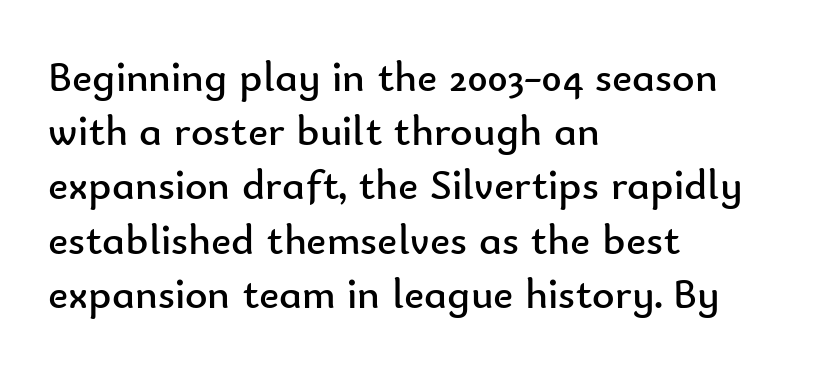
{"serif": "no", "italic": "no", "bold": "no", "weight": "regular", "width": "normal", "stroke_contrast": "low", "x_height": "small", "monospaced": "no", "underline": "no", "align": "left", "line_spacing": "normal", "line_spacing_ratio": 1.26, "letter_spacing": "normal", "letter_spacing_em": 0.0, "glyph_px": 43}
